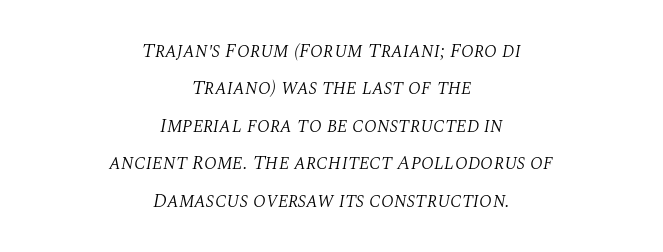
{"italic": "yes", "lean": "right", "slant_degrees": 10, "bold": "no", "underline": "no", "align": "center", "line_spacing_ratio": 1.87, "letter_spacing": "normal", "letter_spacing_em": 0.0, "glyph_px": 20}
